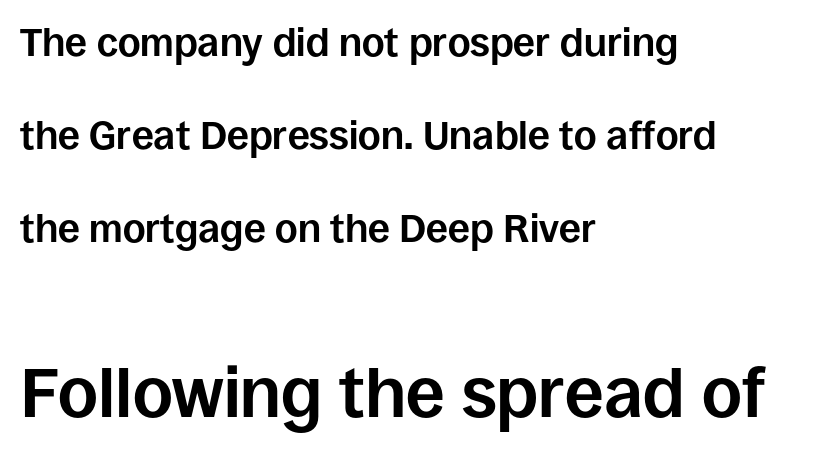
The image shows 69 px bold sans-serif type, upright; set left-aligned, loose line spacing (2.38x), normal letter spacing, not underlined; the second (bottom) block is 1.77x larger; low stroke contrast and a large x-height.
